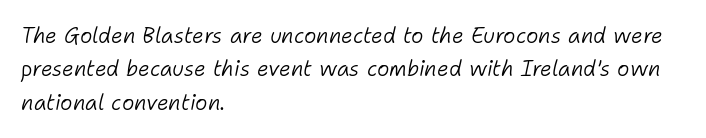
The image shows 21 px text type, italic (leaning right); set left-aligned, normal line spacing (1.59x), normal letter spacing, not underlined.
